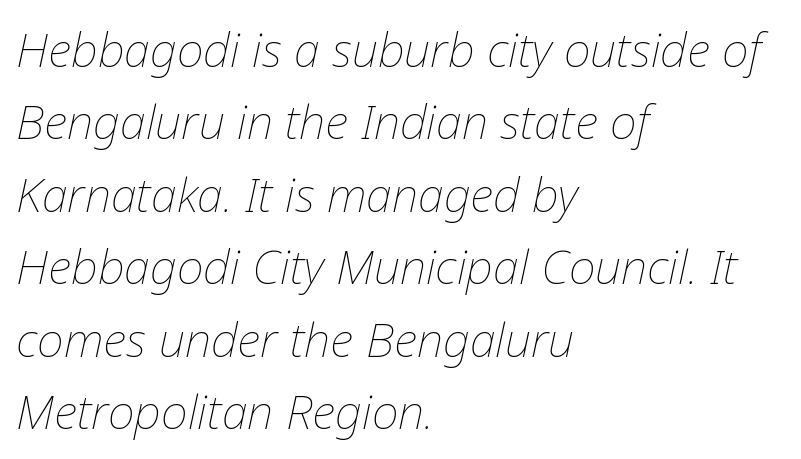
Decoration check: the copy has no underline. Short note: letters normally spaced. Reading down the column, the eye jumps a familiar distance to each next line. This sample is left-justified, so line endings fall wherever the words run out. Characters are canted at an angle relative to the baseline's perpendicular. Think of a printed novel: that variable character pitch is what you see here.
